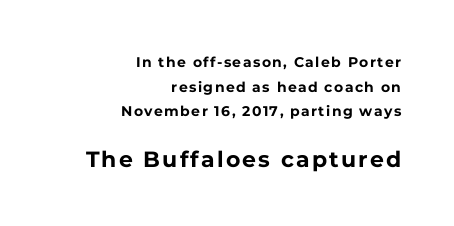
A full-strength bold gives these letters their thick strokes. The setting favours the right margin, as signatures and pull-quotes sometimes do. Descenders hang freely into open space. Top chunk: small. Bottom chunk: large. You can tell it's not italic because the verticals are truly vertical.
